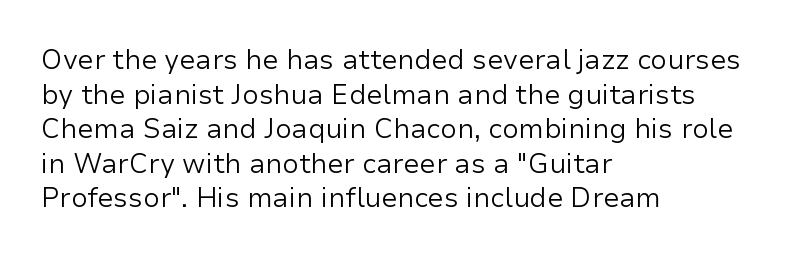
The block of text has a typical density, with ordinary space between rows. Which margin do the lines hug? The left one — the right edge is uneven. The space directly below the letters is spotless. This is the regular roman posture of the typeface. Does extra space separate the letters? No, they use regular spacing.
